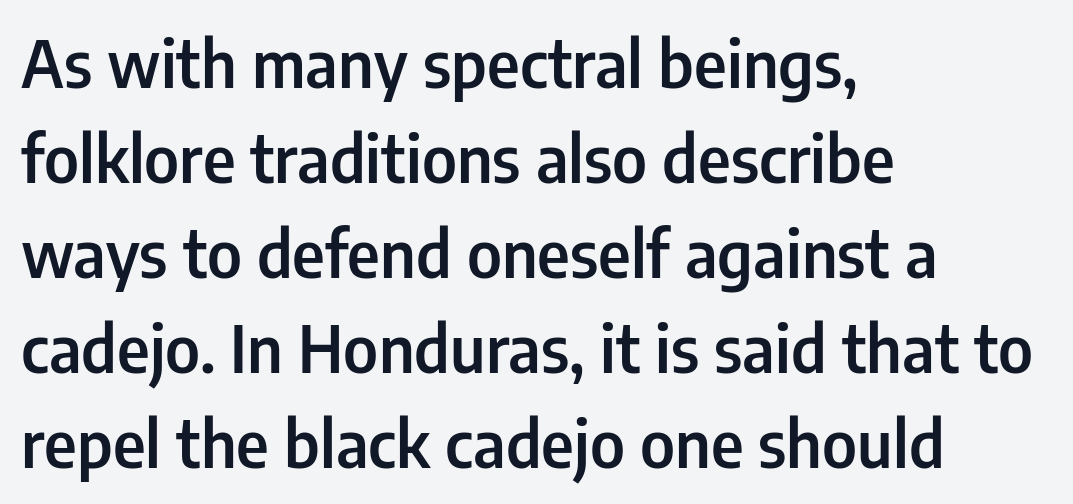
Q: Is the text bold? A: Semi-bold.
Q: Is the text italic (slanted)? A: No, it is upright.
Q: Is the typeface a serif or a sans-serif typeface? A: Sans-serif.
Q: Is the text underlined? A: No.
Q: How is the paragraph aligned? A: Left-aligned.
Q: Is the spacing between letters normal or unusually wide? A: Normal.
Q: Is the spacing between lines tight, normal or loose? A: Normal.
Q: Width (condensed, normal, or wide)? A: Condensed.
Q: Stroke contrast? A: Low.
Q: x-height? A: Medium.
Q: Monospaced? A: No.
